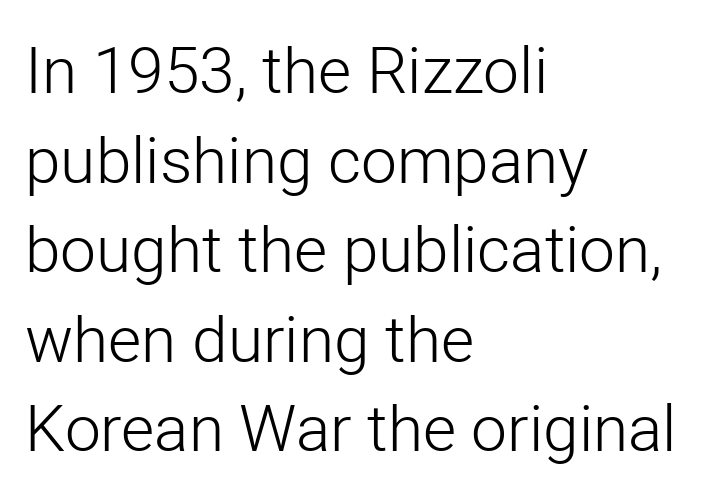
The image shows 64 px light sans-serif type, upright; set left-aligned, normal line spacing (1.4x), normal letter spacing, not underlined; low stroke contrast and a medium x-height.
